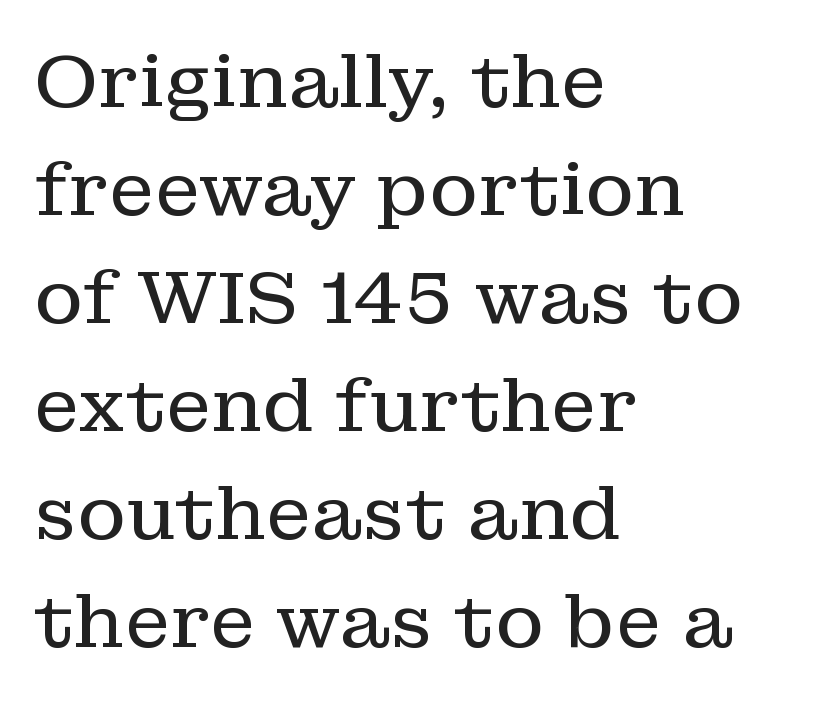
How are the letters spaced? Ordinarily, with no added tracking. Vertical strokes here are truly vertical. Think of a printed novel: that variable character pitch is what you see here. A student would call this left alignment; a typographer would say flush left, rag right. Underlining? Definitely not there.
